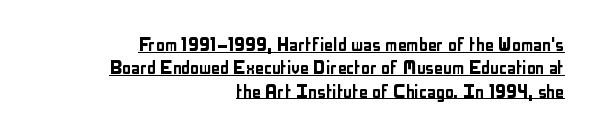
Summary of vertical rhythm: compact, with narrow interline spacing. Caption: standard tracking, unaltered. Every row of glyphs terminates at an identical x-position on the right. The typography opts for an upright posture over an oblique one. Check the space under the baseline: a stroke is drawn there.
